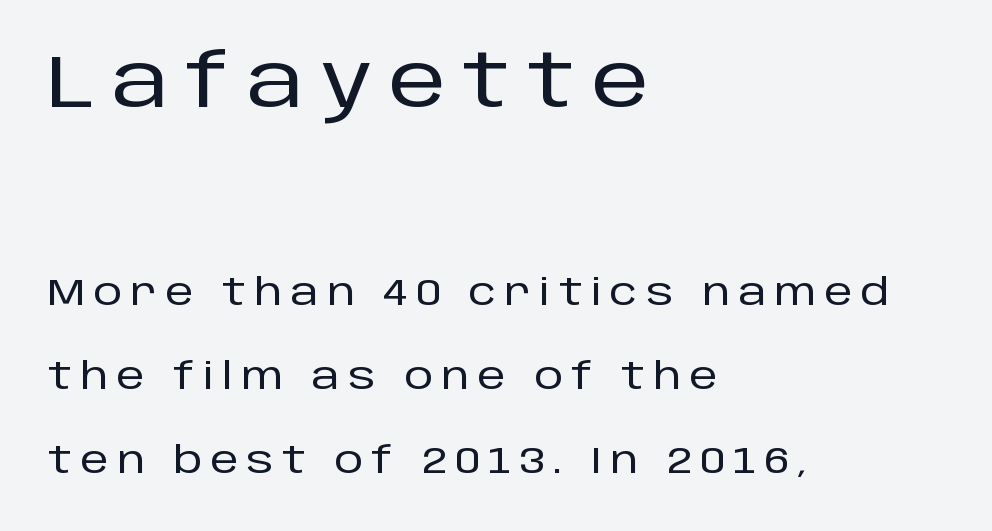
{"serif": "no", "italic": "no", "width": "normal", "stroke_contrast": "low", "x_height": "large", "monospaced": "no", "underline": "no", "align": "left", "line_spacing": "loose", "line_spacing_ratio": 2.33, "letter_spacing": "wide", "letter_spacing_em": 0.23, "larger_block": "first", "size_ratio": 2.03, "glyph_px": 73}
